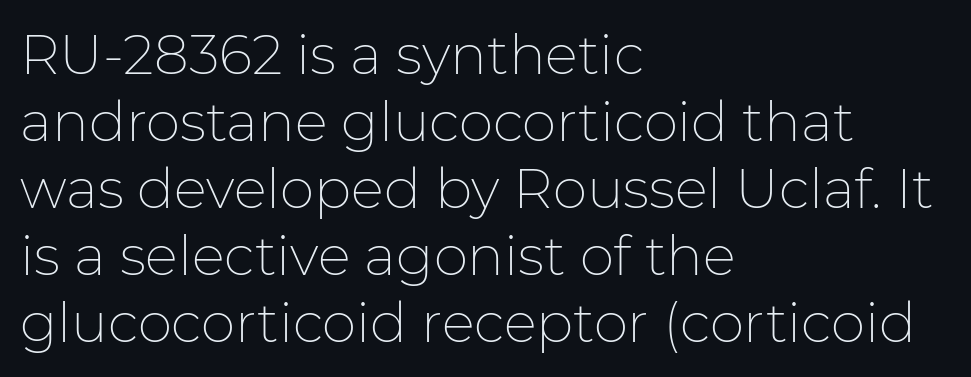
The letters sit at their default tracking, neither squeezed nor spread. Nobody drew a line under any word here. The lettering holds an erect, upright posture throughout. Classification — sans serif. Stem width sits at or under what a default text font uses.
